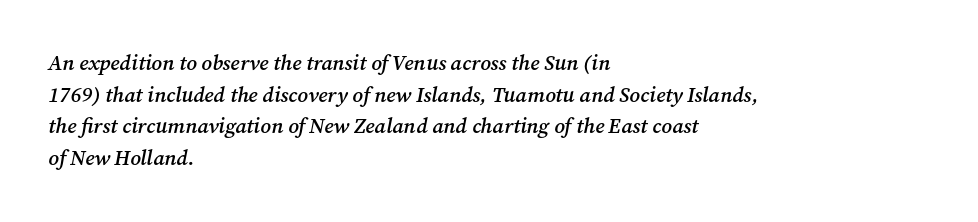
{"italic": "yes", "lean": "right", "slant_degrees": 12, "bold": "semi", "underline": "no", "align": "left", "line_spacing": "normal", "line_spacing_ratio": 1.51, "letter_spacing": "normal", "letter_spacing_em": 0.0, "glyph_px": 21}
